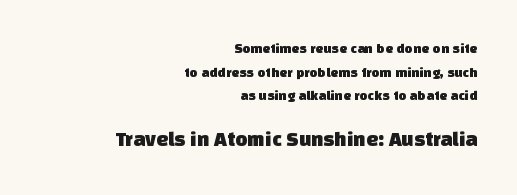
{"underline": "no", "align": "right", "line_spacing": "normal", "line_spacing_ratio": 1.68, "letter_spacing": "normal", "letter_spacing_em": 0.0, "larger_block": "second", "size_ratio": 1.5, "glyph_px": 21}
